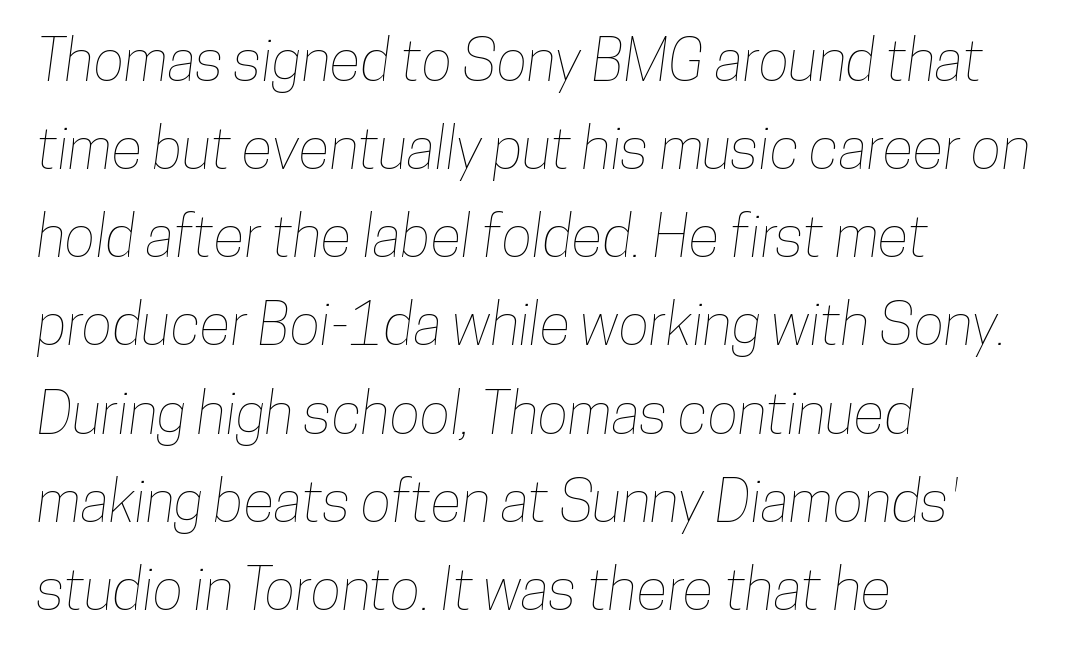
{"width": "condensed", "stroke_contrast": "low", "x_height": "medium", "monospaced": "no", "underline": "no", "align": "left", "line_spacing": "normal", "line_spacing_ratio": 1.52, "letter_spacing": "normal", "letter_spacing_em": 0.0, "glyph_px": 58}
